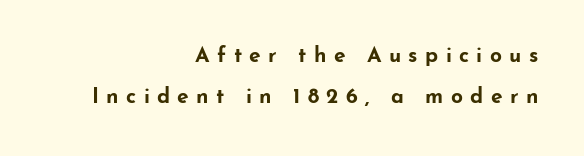
{"italic": "no", "bold": "yes", "underline": "no", "align": "right", "line_spacing": "loose", "line_spacing_ratio": 1.96, "letter_spacing": "wide", "letter_spacing_em": 0.35, "glyph_px": 21}
